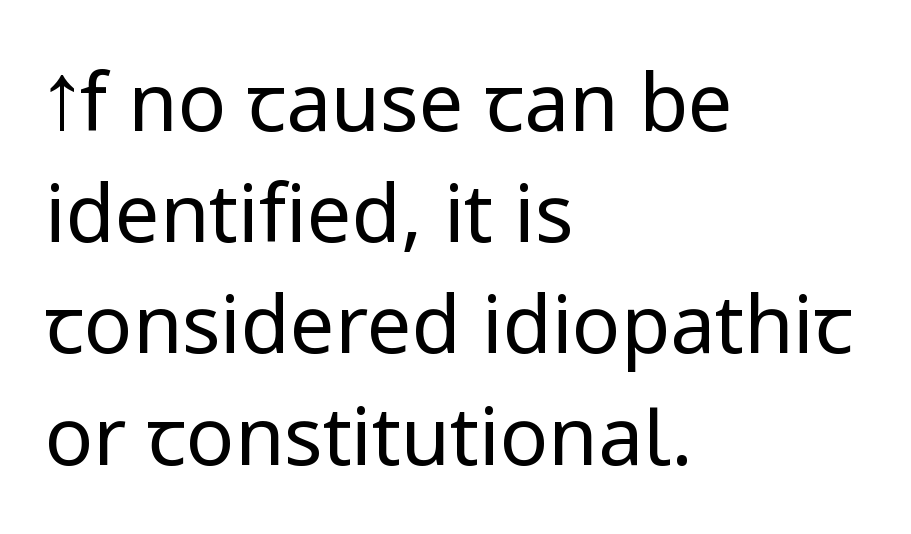
The lettering stays uniformly vertical, giving the passage a roman look. Stems here are at most as thick as an everyday book face. The strip under each line holds only bare page. The gaps between neighbouring characters are ordinary and unremarkable.
